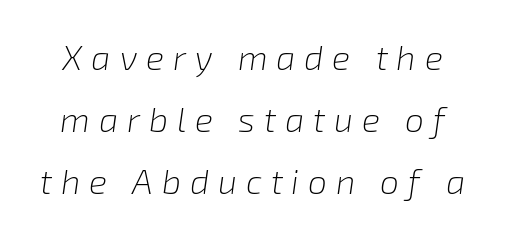
The image shows 34 px light type, italic (leaning right); set line spacing 1.82x, unusually wide letter spacing (+0.26 em), not underlined; low stroke contrast and a medium x-height.
